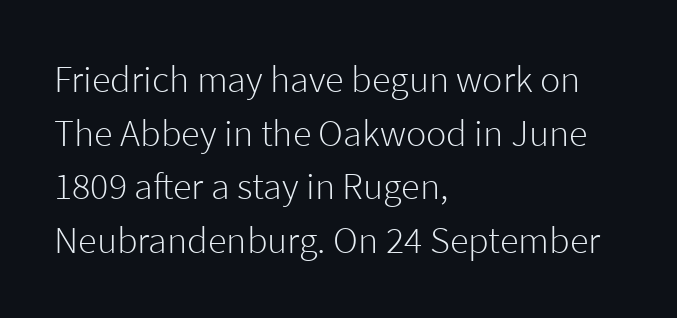
{"serif": "no", "italic": "no", "bold": "no", "weight": "light", "width": "normal", "stroke_contrast": "low", "x_height": "medium", "monospaced": "no", "underline": "no", "align": "left", "line_spacing": "normal", "line_spacing_ratio": 1.41, "letter_spacing": "normal", "letter_spacing_em": 0.0, "glyph_px": 38}
